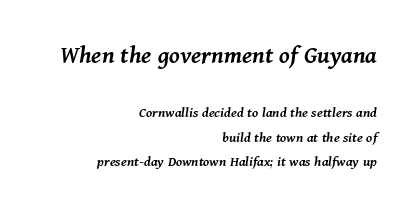
Nobody touched the tracking dial on this one. Unmarked baselines from the first word to the last. This block has exactly the height ordinary leading produces. Bold? Not quite — semibold, heavier than regular but stopping short.
